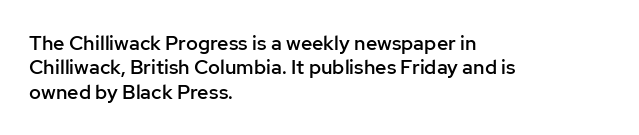
A typesetter would mark this as roman, not italic. Standard letterfit; no display-style spreading of the glyphs. This is the in-between weight designers call semibold or demi. The rendering anchors every line to the left-hand side. The area under the type is left untouched.
